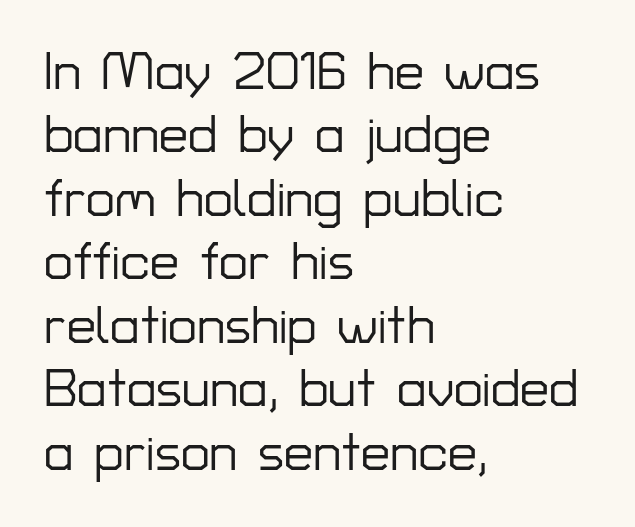
The setting favours the left margin, as ordinary paragraphs usually do. This rendering employs a face without finishing strokes, i.e., a sans-serif. Inter-character spacing is left at the font's built-in metrics. No word sits above an underline.
